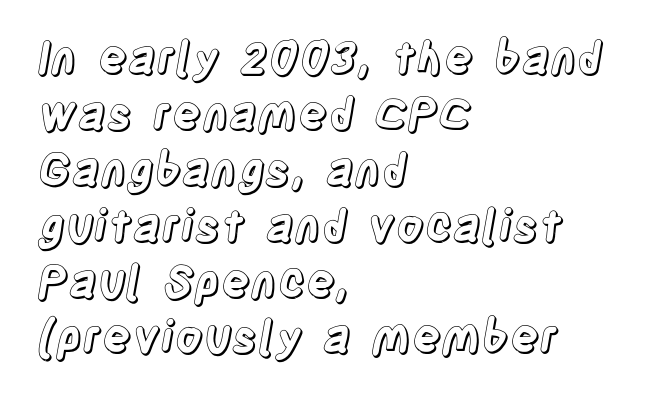
What's the leading like? Ordinary, nothing unusual. The paragraph has a hard left edge and a soft right edge. Compared with typical body copy, the letter spacing here is the same. The foot of each line stays bare and open.
